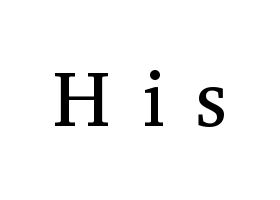
This sample has the flowing, uneven cadence of proportional lettering. Typographically, this falls in the serif category. The tracking jumps out immediately: characters are airy and widely separated. The letters stand upright; this is a roman face. The words here are not underlined. The letterforms sit at book weight or below.
